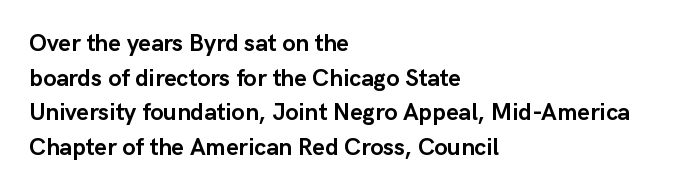
Q: Is the text bold? A: Yes.
Q: Is the text italic (slanted)? A: No, it is upright.
Q: Is the text underlined? A: No.
Q: How is the paragraph aligned? A: Left-aligned.
Q: Is the spacing between letters normal or unusually wide? A: Normal.
Q: Is the spacing between lines tight, normal or loose? A: Normal.
